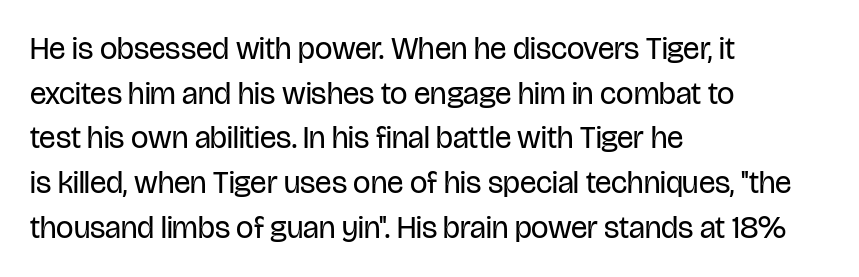
The passage shown is typeset with a sans-serif family. These lines stack with their left ends in a neat column. Heft: none added — not bold. You could call the tracking neutral — neither tight nor loose.
